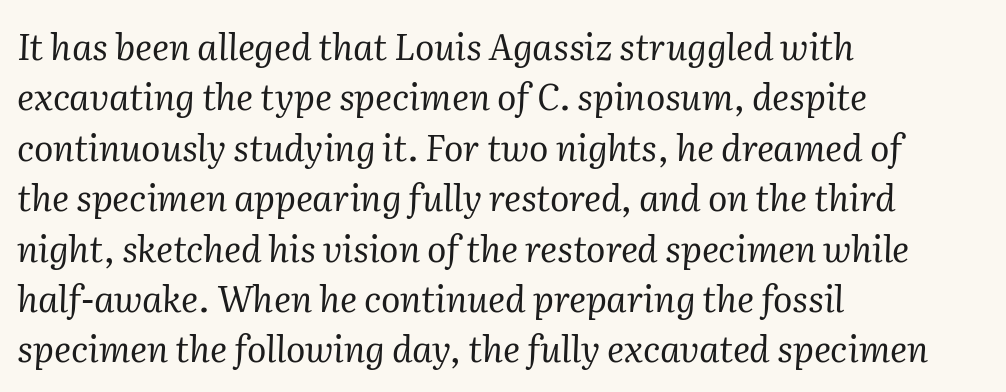
The glyphs are unaccompanied by any horizontal stroke below them. No extra tracking has been applied to these lines. The designer went with a serif here, giving each stem small feet. Nothing heavy about these letters — not bold at all.
